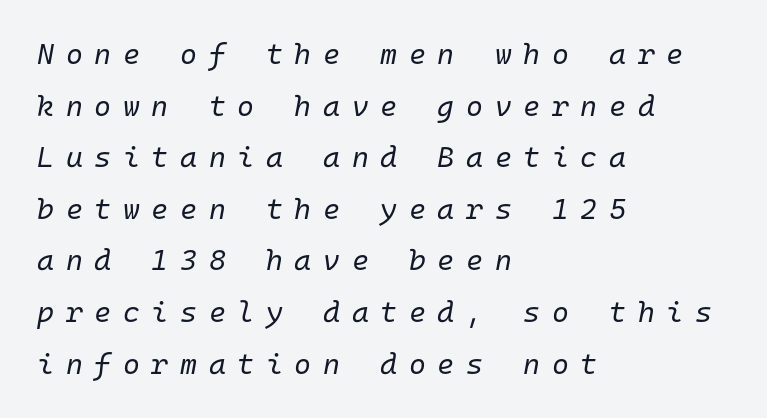
{"italic": "yes", "lean": "right", "slant_degrees": 10, "bold": "no", "weight": "regular", "width": "normal", "stroke_contrast": "low", "x_height": "medium", "monospaced": "yes", "underline": "no", "align": "left", "line_spacing_ratio": 1.78, "letter_spacing": "wide", "letter_spacing_em": 0.4, "glyph_px": 29}
